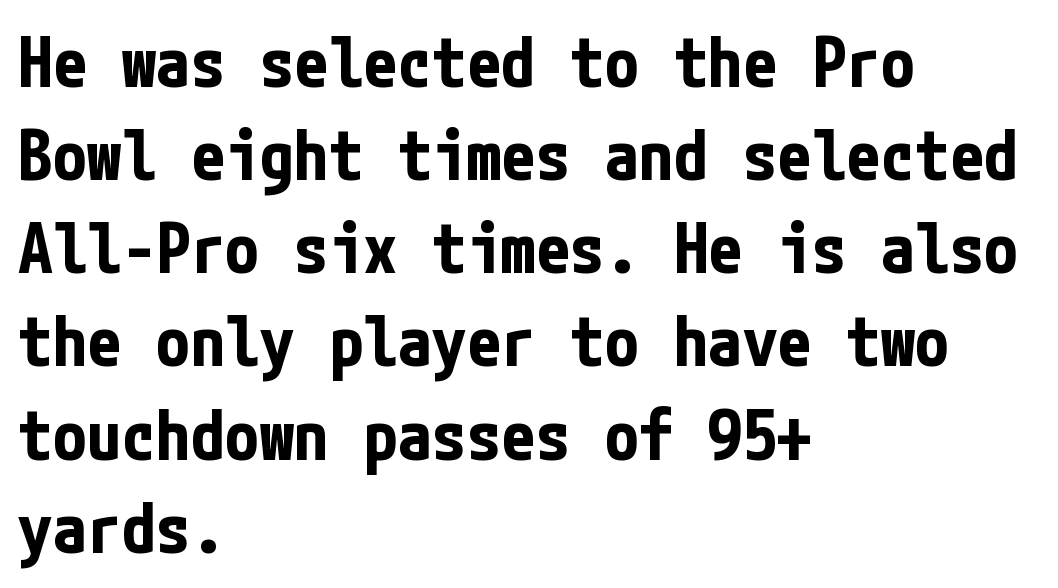
The image shows 69 px bold, condensed sans-serif type, upright; set left-aligned, normal line spacing (1.35x), normal letter spacing, not underlined; low stroke contrast and a medium x-height.
